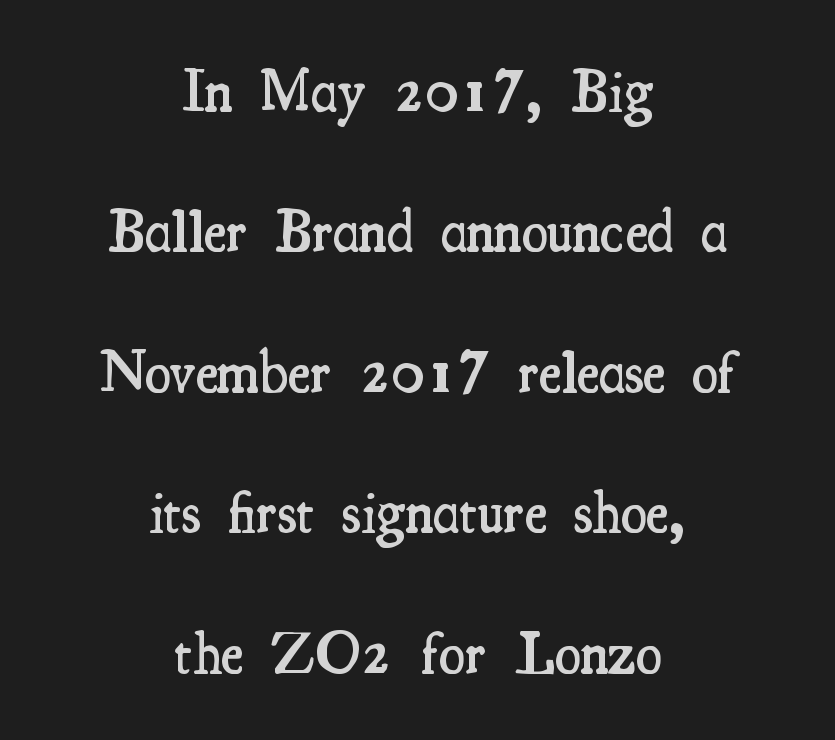
The image shows 60 px semibold, condensed serif type, upright; set centered, loose line spacing (2.34x), normal letter spacing, not underlined; medium stroke contrast and a small x-height.
